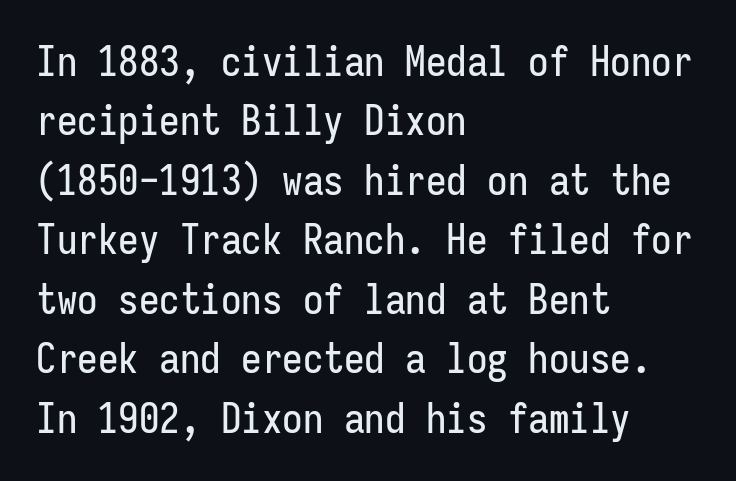
The image shows 41 px condensed sans-serif type, upright, monospaced; set left-aligned, normal line spacing (1.45x), normal letter spacing, not underlined; low stroke contrast and a medium x-height.
